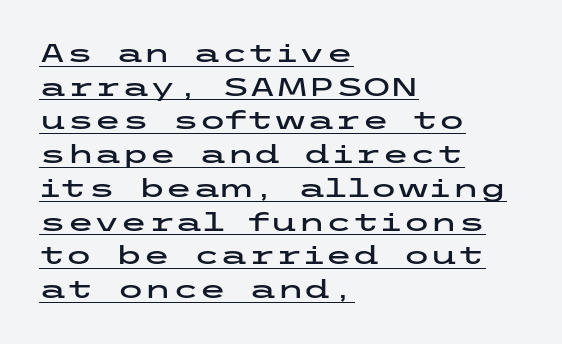
The image shows 25 px text type, upright; set left-aligned, normal line spacing (1.35x), normal letter spacing, underlined.
